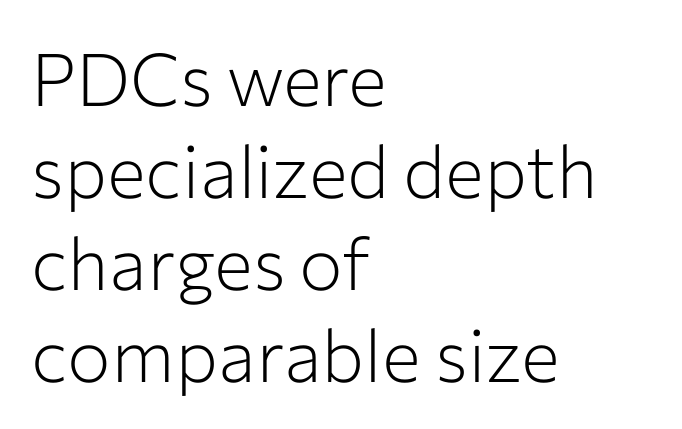
{"serif": "no", "italic": "no", "bold": "no", "weight": "light", "width": "normal", "stroke_contrast": "low", "x_height": "medium", "monospaced": "no", "underline": "no", "align": "left", "line_spacing": "normal", "line_spacing_ratio": 1.26, "letter_spacing": "normal", "letter_spacing_em": 0.0, "glyph_px": 73}
